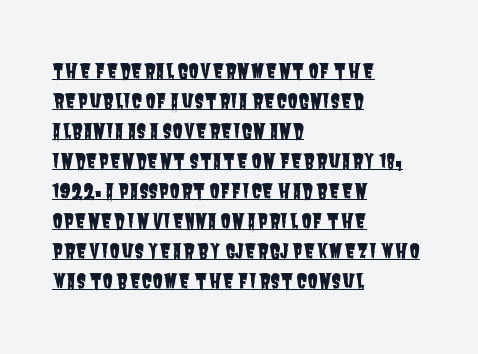
Decoration check: the copy is underlined. Leading matches the norm, producing a regular column. The paragraph shown leans on its left margin. Compared with typical body copy, the letter spacing here is the same.
